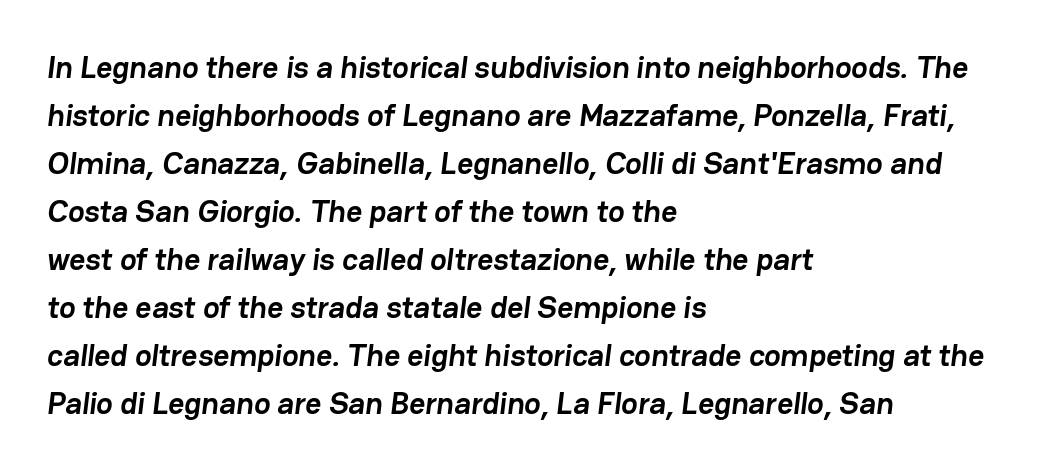
The image shows 31 px semibold sans-serif type; set left-aligned, normal line spacing (1.55x), normal letter spacing, not underlined; low stroke contrast and a medium x-height.
